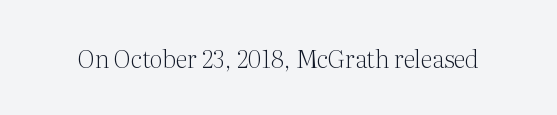
{"italic": "no", "bold": "no", "underline": "no", "letter_spacing": "normal", "letter_spacing_em": 0.0, "glyph_px": 24}
